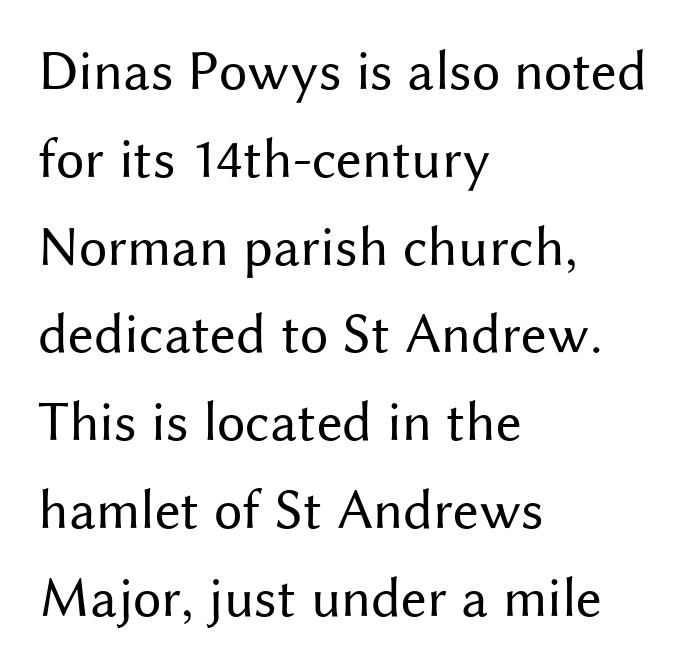
Each new line begins a customary step beneath the previous one. The rendering keeps characters at their native spacing. The rendering uses natural spacing where letterforms have individual widths. Check where the strokes stop: nothing finishes them off — pure sans. A light-to-regular cut is what we see here. Quick note: underline off.
